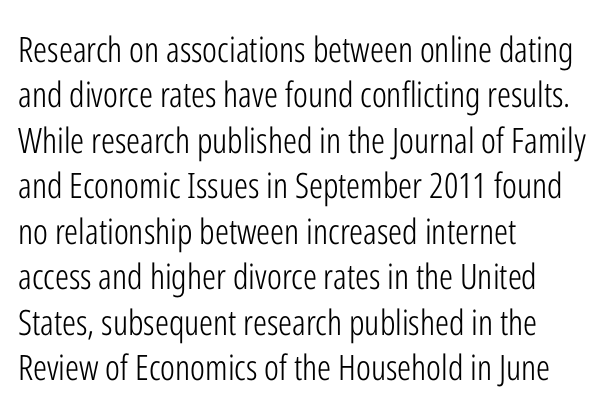
Q: Is the text bold? A: No.
Q: Is the text italic (slanted)? A: No, it is upright.
Q: Is the typeface a serif or a sans-serif typeface? A: Sans-serif.
Q: Is the text underlined? A: No.
Q: How is the paragraph aligned? A: Left-aligned.
Q: Is the spacing between letters normal or unusually wide? A: Normal.
Q: Is the spacing between lines tight, normal or loose? A: Normal.
Q: Width (condensed, normal, or wide)? A: Condensed.
Q: Stroke contrast? A: Low.
Q: x-height? A: Medium.
Q: Monospaced? A: No.
